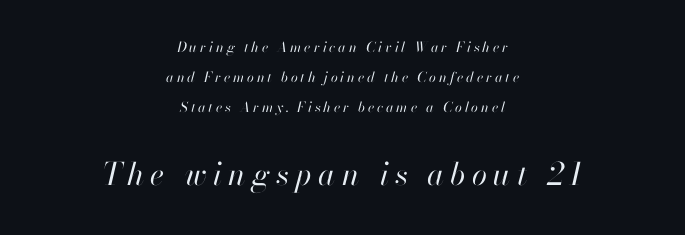
The block sitting lower on the canvas is the one with enlarged characters. Weight: regular or lighter. Spacing between characters has been opened up far beyond the box default. Varying glyph widths throughout — classic text-font behaviour. Descenders hang freely into open space.
